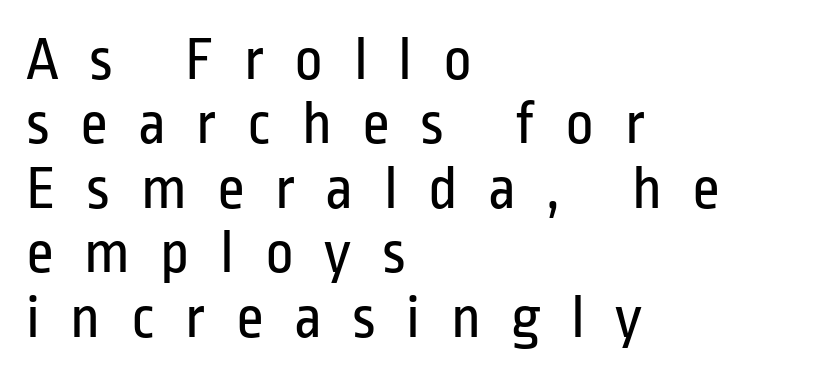
Q: Is the text bold? A: No.
Q: Is the text italic (slanted)? A: No, it is upright.
Q: Is the typeface a serif or a sans-serif typeface? A: Sans-serif.
Q: Is the text underlined? A: No.
Q: How is the paragraph aligned? A: Left-aligned.
Q: Is the spacing between letters normal or unusually wide? A: Unusually wide.
Q: Is the spacing between lines tight, normal or loose? A: Tight.
Q: Width (condensed, normal, or wide)? A: Condensed.
Q: Stroke contrast? A: Low.
Q: x-height? A: Medium.
Q: Monospaced? A: No.
